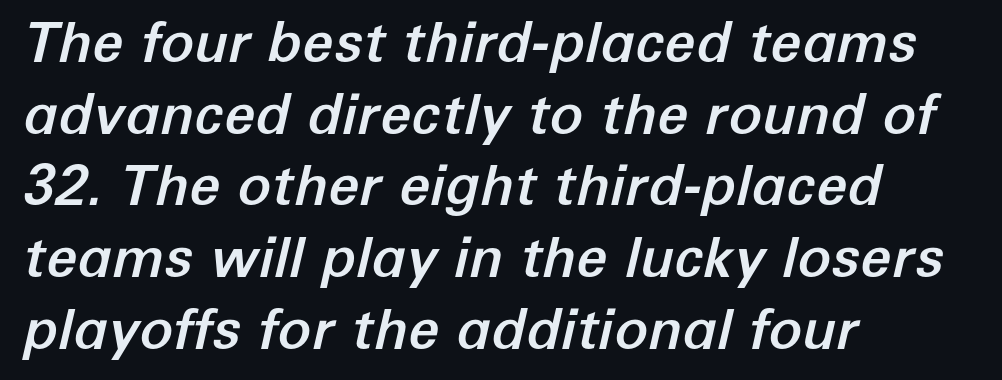
Q: Is the text italic (slanted)? A: Yes, it leans right by about 12 degrees.
Q: Is the text underlined? A: No.
Q: How is the paragraph aligned? A: Left-aligned.
Q: Is the spacing between letters normal or unusually wide? A: Normal.
Q: Is the spacing between lines tight, normal or loose? A: Normal.
Q: Width (condensed, normal, or wide)? A: Normal.
Q: Stroke contrast? A: Low.
Q: x-height? A: Medium.
Q: Monospaced? A: No.
